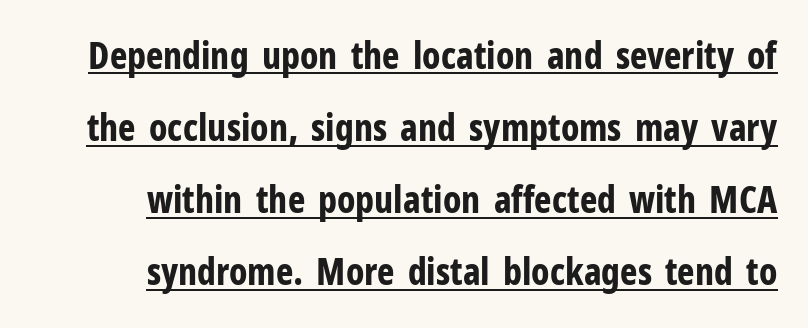
Q: Is the text bold? A: Yes.
Q: Is the text italic (slanted)? A: No, it is upright.
Q: Is the typeface a serif or a sans-serif typeface? A: Sans-serif.
Q: Is the text underlined? A: Yes.
Q: How is the paragraph aligned? A: Right-aligned.
Q: Is the spacing between letters normal or unusually wide? A: Normal.
Q: Is the spacing between lines tight, normal or loose? A: Loose.
Q: Width (condensed, normal, or wide)? A: Condensed.
Q: Stroke contrast? A: Low.
Q: x-height? A: Medium.
Q: Monospaced? A: No.
